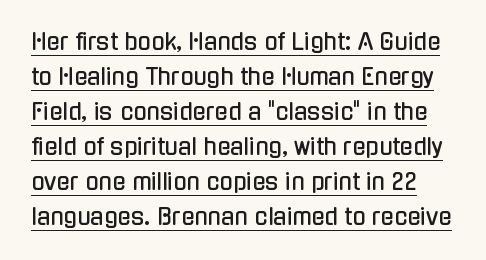
Q: Is the text italic (slanted)? A: No, it is upright.
Q: Is the text underlined? A: Yes.
Q: Is the spacing between letters normal or unusually wide? A: Normal.
Q: Is the spacing between lines tight, normal or loose? A: Normal.
